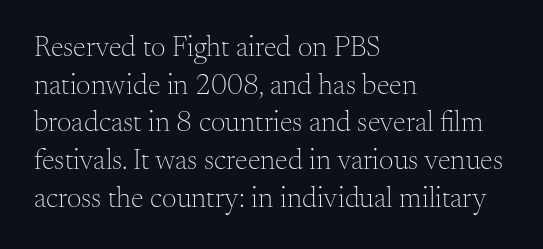
Students, note that the glyphs here touch the page at normal intervals. The space between consecutive lines is moderate. The rendering anchors every line to the left-hand side. The typeface chosen for these lines features serifs. You could not count columns in this text — the font is proportionally spaced. Underline: absent.
